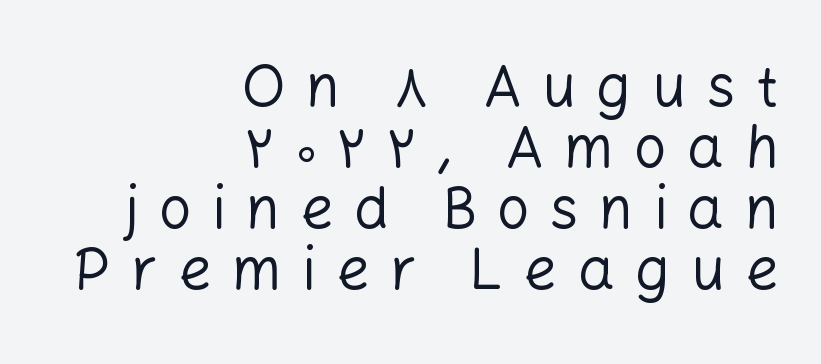
Q: Is the text bold? A: No.
Q: Is the text italic (slanted)? A: No, it is upright.
Q: Is the typeface a serif or a sans-serif typeface? A: Sans-serif.
Q: Is the text underlined? A: No.
Q: How is the paragraph aligned? A: Right-aligned.
Q: Is the spacing between letters normal or unusually wide? A: Unusually wide.
Q: Is the spacing between lines tight, normal or loose? A: Tight.
Q: Width (condensed, normal, or wide)? A: Normal.
Q: Stroke contrast? A: Low.
Q: x-height? A: Medium.
Q: Monospaced? A: No.
